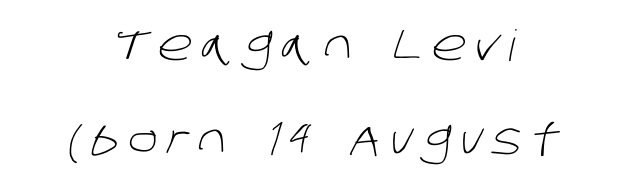
{"serif": "no", "bold": "no", "weight": "light", "width": "normal", "stroke_contrast": "low", "x_height": "large", "monospaced": "no", "underline": "no", "line_spacing": "loose", "line_spacing_ratio": 2.18, "letter_spacing": "wide", "letter_spacing_em": 0.21, "glyph_px": 43}
